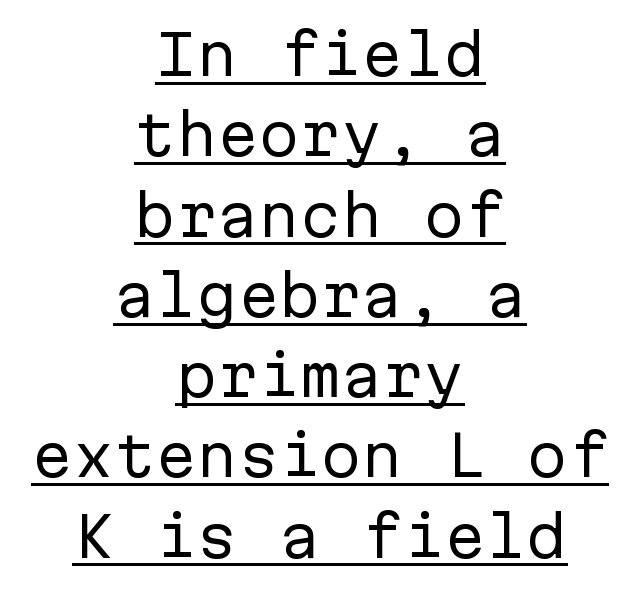
Q: Is the text bold? A: No.
Q: Is the text italic (slanted)? A: No, it is upright.
Q: Is the typeface a serif or a sans-serif typeface? A: Sans-serif.
Q: Is the text underlined? A: Yes.
Q: How is the paragraph aligned? A: Centered.
Q: Is the spacing between letters normal or unusually wide? A: Normal.
Q: Is the spacing between lines tight, normal or loose? A: Normal.
Q: Width (condensed, normal, or wide)? A: Normal.
Q: Stroke contrast? A: Low.
Q: x-height? A: Medium.
Q: Monospaced? A: Yes.
